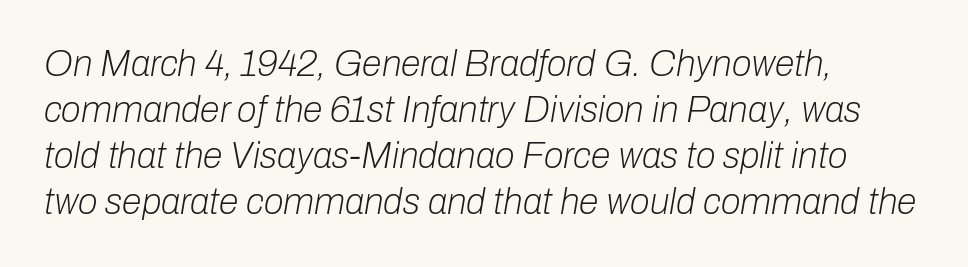
The image shows 36 px light type, italic (leaning right); set left-aligned, normal line spacing (1.28x), normal letter spacing, not underlined; low stroke contrast and a medium x-height.
